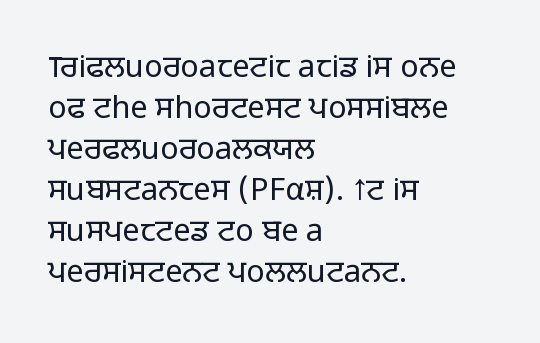
Rows of type keep a routine distance in the vertical direction. The type sits square on the baseline with zero lean. Stroke thickness stays within the range of a standard reading face or lighter. These lines are set flush left with a ragged right edge. Between one letter and the next there's only the usual sliver of space.
